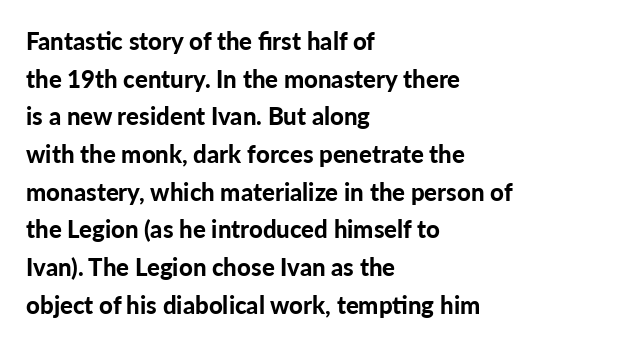
The image shows 24 px bold type, upright; set left-aligned, normal line spacing (1.57x), normal letter spacing, not underlined.
